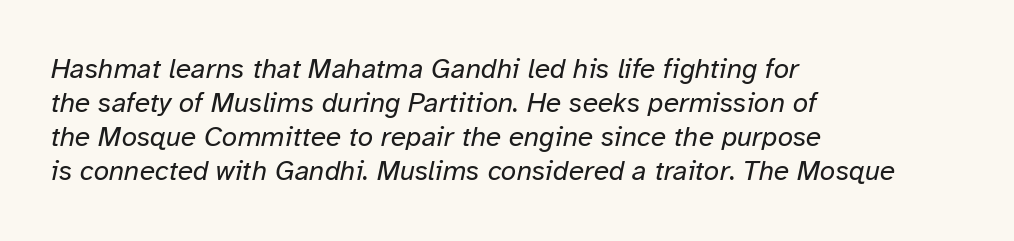
{"italic": "yes", "lean": "right", "slant_degrees": 12, "bold": "no", "weight": "regular", "width": "normal", "stroke_contrast": "low", "x_height": "medium", "monospaced": "no", "underline": "no", "align": "left", "line_spacing_ratio": 1.22, "letter_spacing": "normal", "letter_spacing_em": 0.0, "glyph_px": 28}
